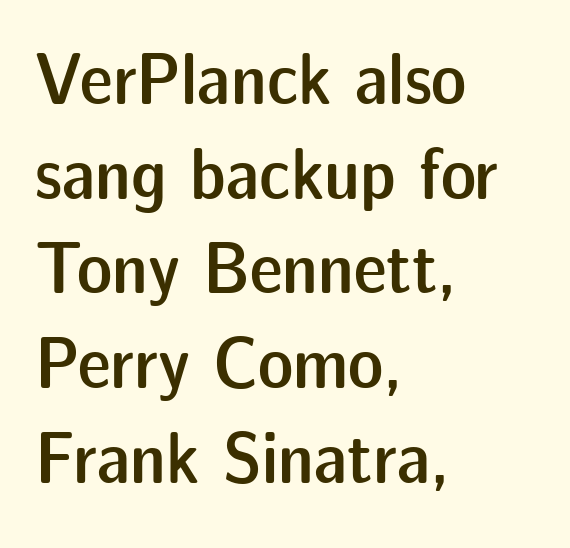
Q: Is the text bold? A: Semi-bold.
Q: Is the text italic (slanted)? A: No, it is upright.
Q: Is the typeface a serif or a sans-serif typeface? A: Sans-serif.
Q: Is the text underlined? A: No.
Q: How is the paragraph aligned? A: Left-aligned.
Q: Is the spacing between letters normal or unusually wide? A: Normal.
Q: Is the spacing between lines tight, normal or loose? A: Normal.
Q: Width (condensed, normal, or wide)? A: Normal.
Q: Stroke contrast? A: Low.
Q: x-height? A: Medium.
Q: Monospaced? A: No.
